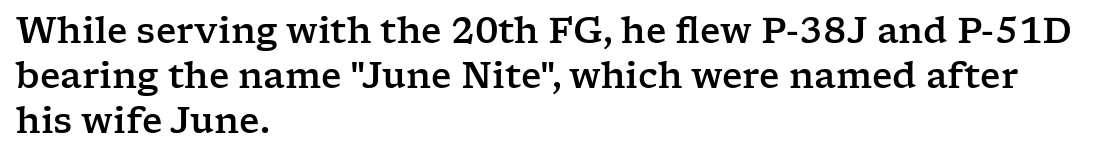
{"serif": "yes", "italic": "no", "width": "wide", "stroke_contrast": "low", "x_height": "medium", "monospaced": "no", "underline": "no", "align": "left", "line_spacing": "normal", "line_spacing_ratio": 1.28, "letter_spacing": "normal", "letter_spacing_em": 0.0, "glyph_px": 35}
